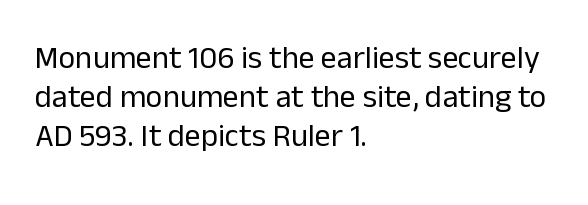
Q: Is the text bold? A: No.
Q: Is the text italic (slanted)? A: No, it is upright.
Q: Is the typeface a serif or a sans-serif typeface? A: Sans-serif.
Q: Is the text underlined? A: No.
Q: How is the paragraph aligned? A: Left-aligned.
Q: Is the spacing between letters normal or unusually wide? A: Normal.
Q: Width (condensed, normal, or wide)? A: Normal.
Q: Stroke contrast? A: Low.
Q: x-height? A: Medium.
Q: Monospaced? A: No.
